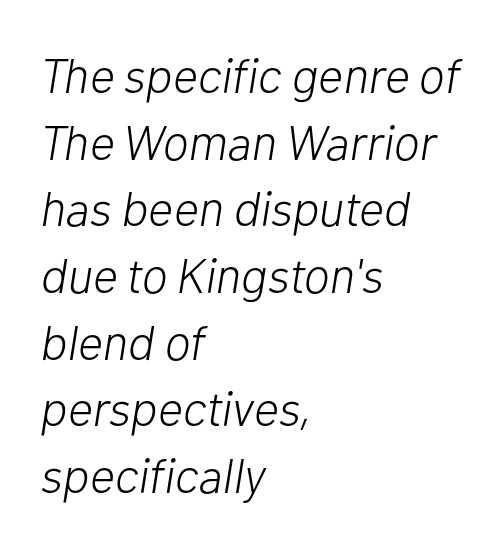
{"italic": "yes", "lean": "right", "slant_degrees": 10, "bold": "no", "weight": "light", "width": "normal", "stroke_contrast": "low", "x_height": "medium", "monospaced": "no", "underline": "no", "align": "left", "line_spacing": "normal", "line_spacing_ratio": 1.36, "letter_spacing": "normal", "letter_spacing_em": 0.0, "glyph_px": 49}
